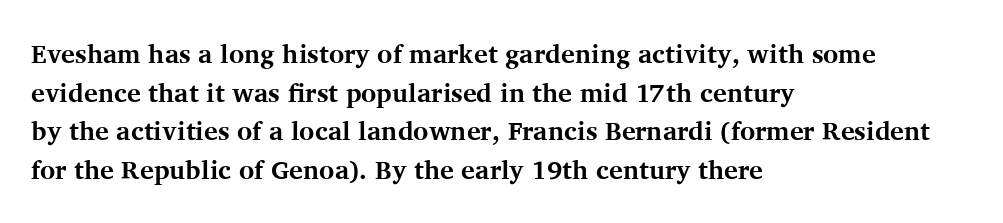
{"italic": "no", "bold": "yes", "underline": "no", "align": "left", "line_spacing": "normal", "line_spacing_ratio": 1.49, "letter_spacing": "normal", "letter_spacing_em": 0.0, "glyph_px": 26}
